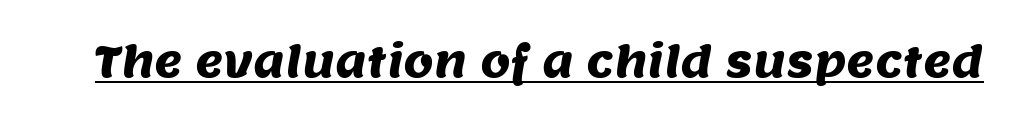
The image shows 43 px sans-serif type; set normal letter spacing, underlined; medium stroke contrast and a large x-height.
